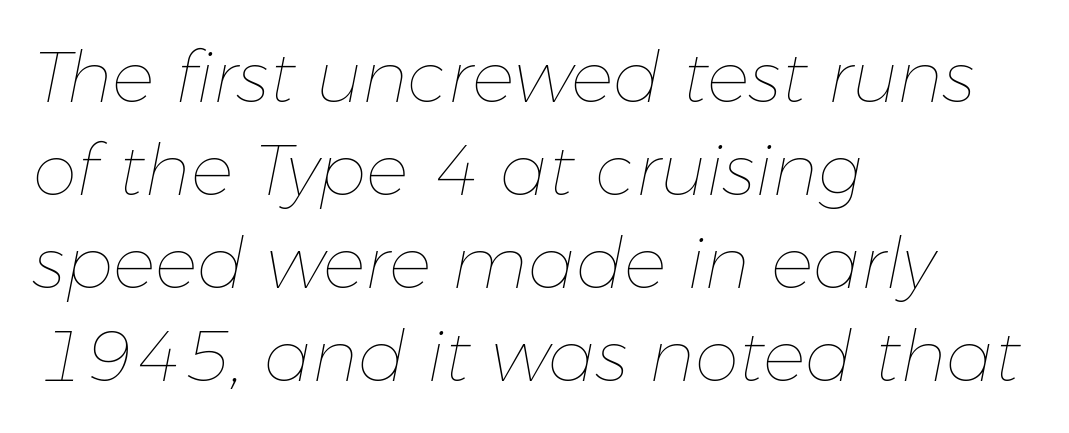
Q: Is the text bold? A: No.
Q: Is the text italic (slanted)? A: Yes, it leans right by about 11 degrees.
Q: Is the text underlined? A: No.
Q: How is the paragraph aligned? A: Left-aligned.
Q: Is the spacing between letters normal or unusually wide? A: Normal.
Q: Is the spacing between lines tight, normal or loose? A: Normal.
Q: Width (condensed, normal, or wide)? A: Normal.
Q: Stroke contrast? A: Low.
Q: x-height? A: Medium.
Q: Monospaced? A: No.
